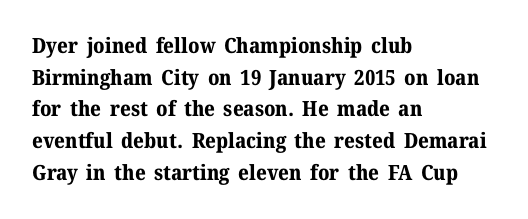
Q: Is the text bold? A: Yes.
Q: Is the text italic (slanted)? A: No, it is upright.
Q: Is the text underlined? A: No.
Q: How is the paragraph aligned? A: Left-aligned.
Q: Is the spacing between letters normal or unusually wide? A: Normal.
Q: Is the spacing between lines tight, normal or loose? A: Normal.
